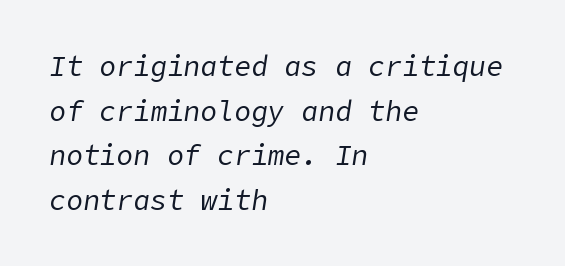
Q: Is the text bold? A: No.
Q: Is the text italic (slanted)? A: Yes, it leans right by about 9 degrees.
Q: Is the text underlined? A: No.
Q: How is the paragraph aligned? A: Left-aligned.
Q: Is the spacing between letters normal or unusually wide? A: Normal.
Q: Is the spacing between lines tight, normal or loose? A: Normal.
Q: Width (condensed, normal, or wide)? A: Normal.
Q: Stroke contrast? A: Low.
Q: x-height? A: Medium.
